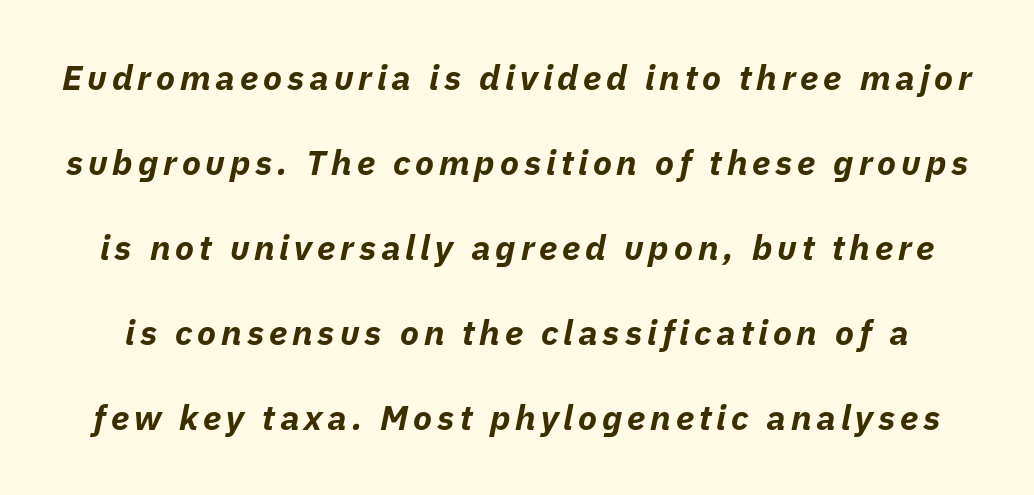
Q: Is the text bold? A: Yes.
Q: Is the text italic (slanted)? A: Yes, it leans right by about 11 degrees.
Q: Is the text underlined? A: No.
Q: Is the spacing between lines tight, normal or loose? A: Loose.
Q: Width (condensed, normal, or wide)? A: Normal.
Q: Stroke contrast? A: Low.
Q: x-height? A: Medium.
Q: Monospaced? A: No.
